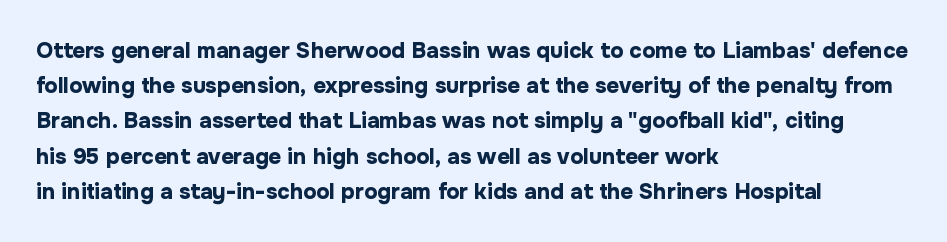
Every row of glyphs begins at an identical x-position on the left. Each word holds together tightly as a unit, with standard inter-letter gaps. What's the leading like? Ordinary, nothing unusual. Nope, not italic — everything's standing straight. The space directly below the letters is spotless.
